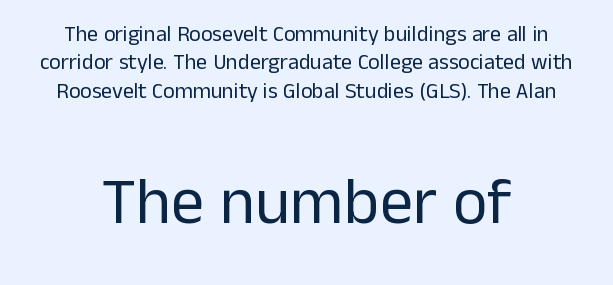
The image shows 66 px regular-weight sans-serif type, upright; set centered, normal line spacing (1.29x), normal letter spacing, not underlined; the second (bottom) block is 3.0x larger; low stroke contrast and a medium x-height.
